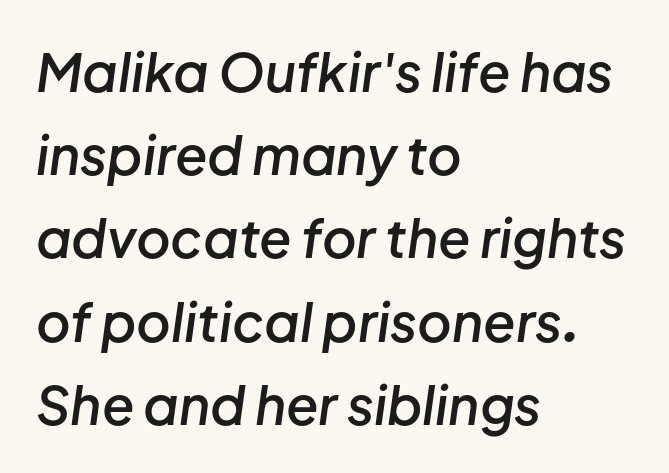
Nothing unusual about the tracking: characters are spaced as the font intends. The paragraph shown leans on its left margin. This sample uses an oblique cut, with every glyph tilted off the vertical. You could not count columns in this text — the font is proportionally spaced. Clear beneath every line of the passage. Students, this is semibold: more ink than regular, less than bold.
